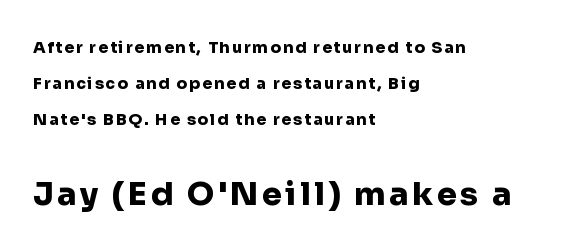
Q: Is the text bold? A: Yes.
Q: Is the text italic (slanted)? A: No, it is upright.
Q: Is the typeface a serif or a sans-serif typeface? A: Sans-serif.
Q: Is the text underlined? A: No.
Q: How is the paragraph aligned? A: Left-aligned.
Q: Is the spacing between lines tight, normal or loose? A: Loose.
Q: Which block of text is set in a larger size, the first (top) or the second (bottom)? A: The second (bottom) one.
Q: Width (condensed, normal, or wide)? A: Normal.
Q: Stroke contrast? A: Low.
Q: x-height? A: Medium.
Q: Monospaced? A: No.
